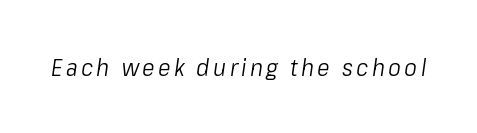
The image shows 24 px text type, italic (leaning right); set not underlined.
